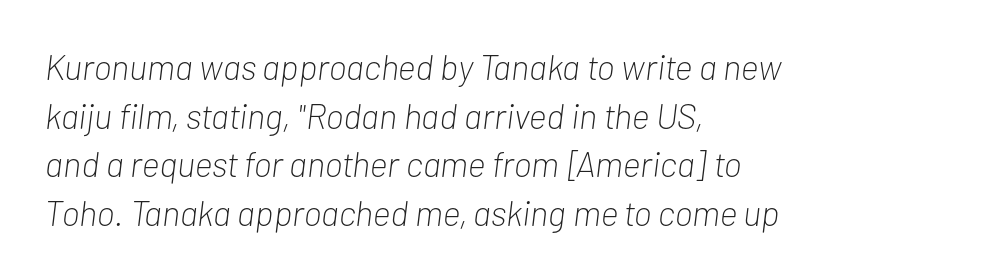
Q: Is the text bold? A: No.
Q: Is the text italic (slanted)? A: Yes, it leans right by about 7 degrees.
Q: Is the text underlined? A: No.
Q: How is the paragraph aligned? A: Left-aligned.
Q: Is the spacing between letters normal or unusually wide? A: Normal.
Q: Is the spacing between lines tight, normal or loose? A: Normal.
Q: Width (condensed, normal, or wide)? A: Condensed.
Q: Stroke contrast? A: Low.
Q: x-height? A: Medium.
Q: Monospaced? A: No.
